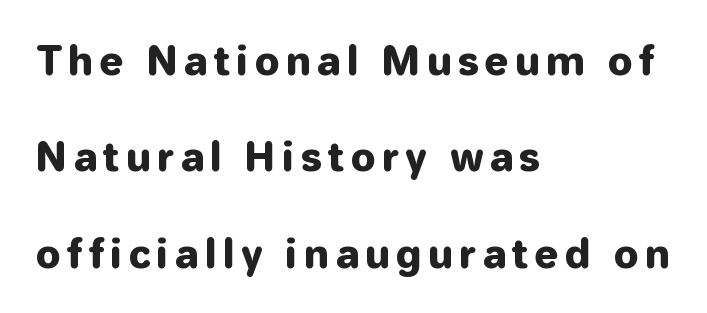
You can tell from the bare stems that sans-serif type was used. Every stem runs plumb, perpendicular to the baseline. Varying glyph widths throughout — classic text-font behaviour. The space between consecutive lines is lavish. These lines stack with their left ends in a neat column. The specimen omits any rule beneath the text block's lines.
